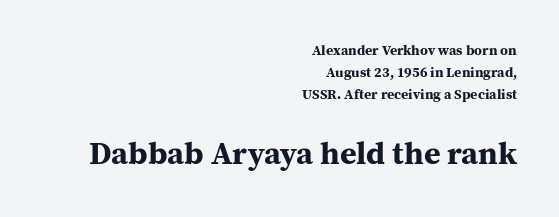
The image shows 32 px bold serif type, upright; set right-aligned, normal line spacing (1.58x), normal letter spacing, not underlined; the second (bottom) block is 2.29x larger; medium stroke contrast and a medium x-height.
